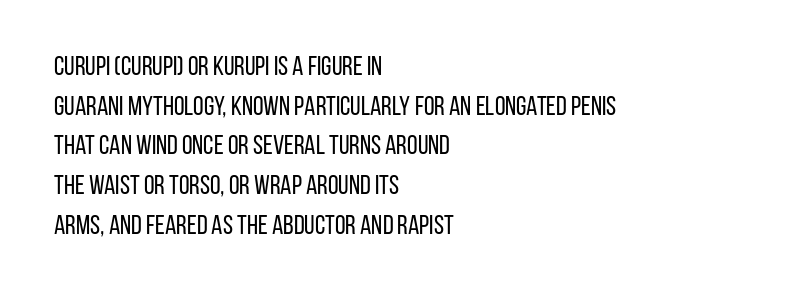
Notice how descenders clear the ascenders below comfortably — that's standard leading. Inter-character spacing is left at the font's built-in metrics. Bare-footed words on every line. The strokes are not fattened; the text isn't bold. A student would call this left alignment; a typographer would say flush left, rag right.
